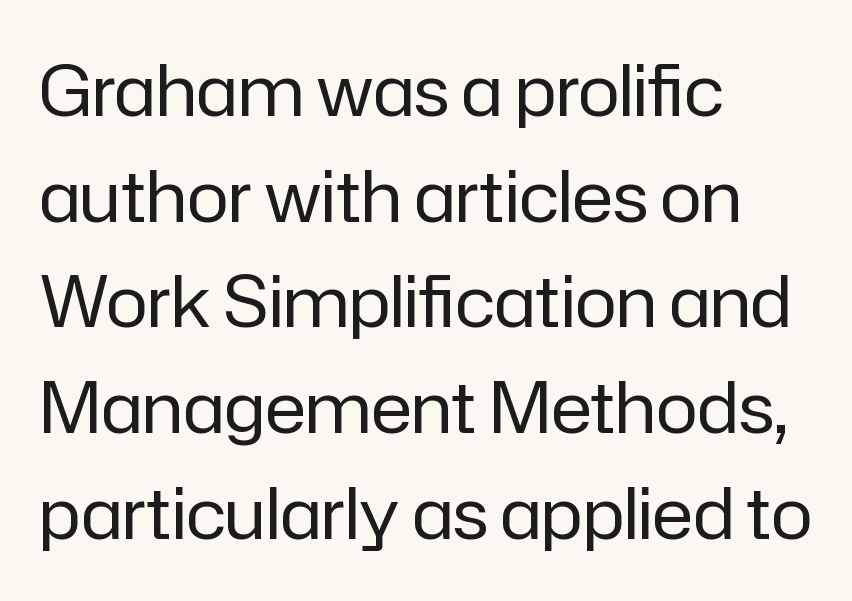
The image shows 70 px regular-weight sans-serif type, upright; set left-aligned, normal line spacing (1.51x), normal letter spacing, not underlined; low stroke contrast and a medium x-height.
